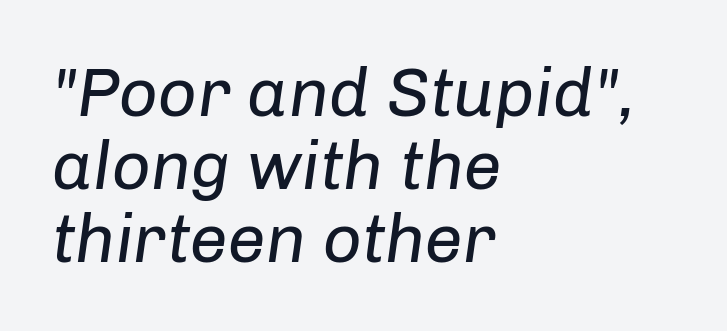
The image shows 68 px regular-weight type, italic (leaning right); set left-aligned, tight line spacing (1.07x), normal letter spacing, not underlined; low stroke contrast and a medium x-height.
